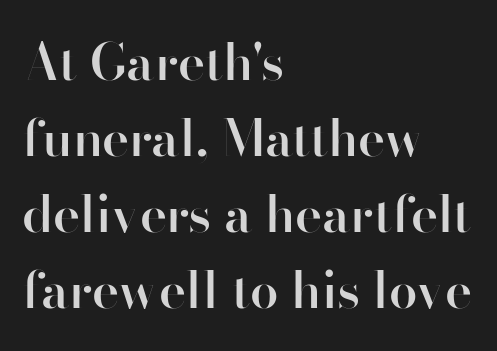
Slightly chunky letters — semibold, I'd say, not full bold. Honestly, the row spacing looks completely unremarkable. The lettering stays uniformly vertical, giving the passage a roman look. The letters carry no serifs — their stems end cleanly without finishing strokes. Check under the words: just untouched page. What stands out about the letter spacing? Nothing — it is the standard amount.
